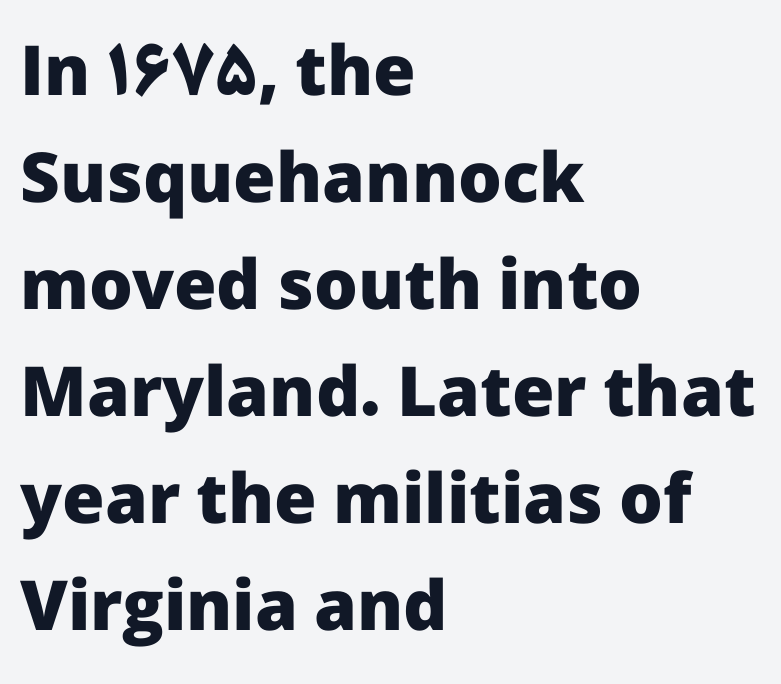
Vertically, the passage feels balanced, rows spaced as you'd expect. Just letters on the line, the space beneath them empty. Short note: letters normally spaced. These lines are rendered in a variable-pitch font. In terms of letterform style, serifs are entirely absent. Notice how the passage keeps a crisp vertical edge on the left only.
